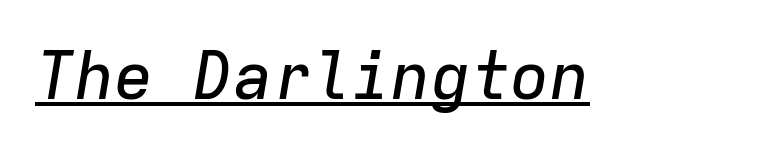
Q: Is the text italic (slanted)? A: Yes, it leans right by about 9 degrees.
Q: Is the text underlined? A: Yes.
Q: Is the spacing between letters normal or unusually wide? A: Normal.
Q: Width (condensed, normal, or wide)? A: Normal.
Q: Stroke contrast? A: Low.
Q: x-height? A: Medium.
Q: Monospaced? A: Yes.
